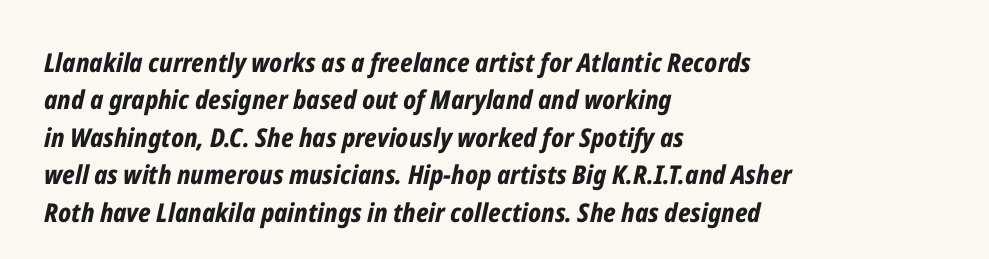
{"italic": "yes", "lean": "right", "slant_degrees": 12, "bold": "yes", "underline": "no", "align": "left", "line_spacing": "normal", "line_spacing_ratio": 1.44, "letter_spacing": "normal", "letter_spacing_em": 0.0, "glyph_px": 26}
